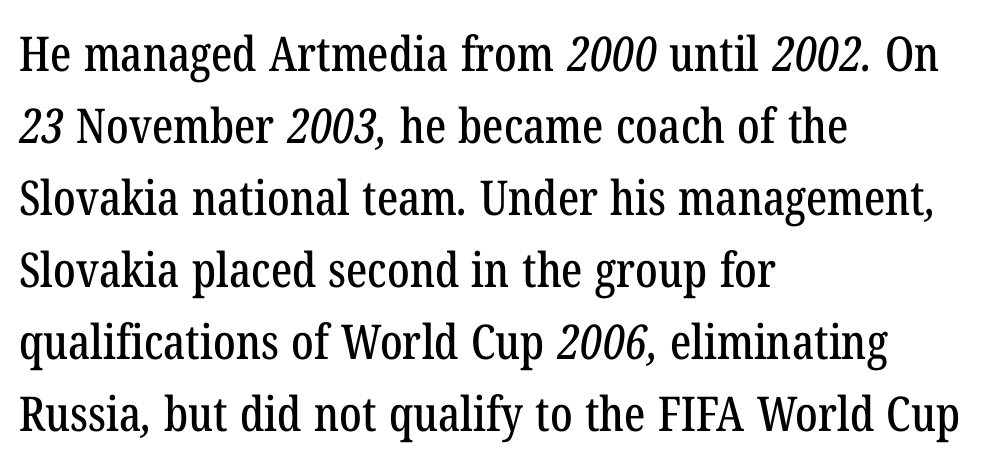
Q: Is the typeface a serif or a sans-serif typeface? A: Serif.
Q: Is the text underlined? A: No.
Q: How is the paragraph aligned? A: Left-aligned.
Q: Is the spacing between letters normal or unusually wide? A: Normal.
Q: Is the spacing between lines tight, normal or loose? A: Normal.
Q: Width (condensed, normal, or wide)? A: Condensed.
Q: Stroke contrast? A: Low.
Q: x-height? A: Medium.
Q: Monospaced? A: No.
